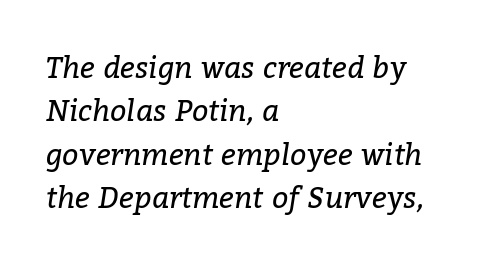
{"serif": "yes", "italic": "yes", "lean": "right", "slant_degrees": 9, "bold": "no", "weight": "regular", "width": "normal", "stroke_contrast": "low", "x_height": "medium", "monospaced": "no", "underline": "no", "align": "left", "line_spacing": "normal", "line_spacing_ratio": 1.5, "letter_spacing": "normal", "letter_spacing_em": 0.0, "glyph_px": 29}
